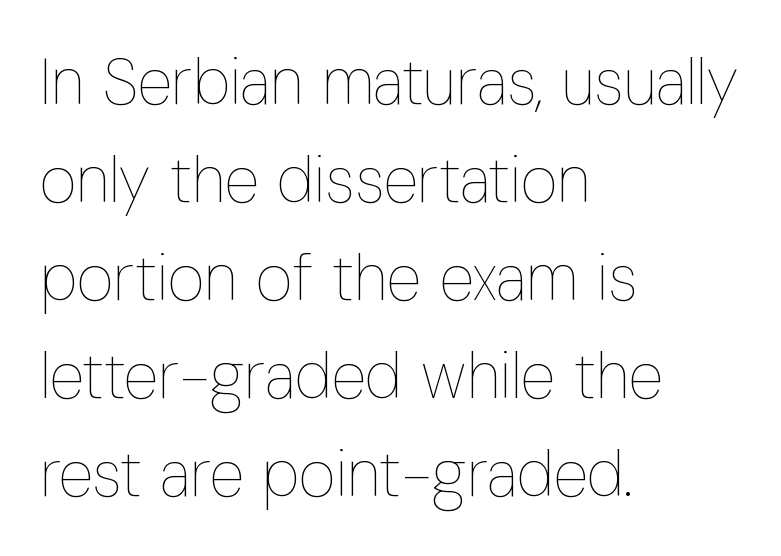
Q: Is the text bold? A: No.
Q: Is the text italic (slanted)? A: No, it is upright.
Q: Is the text underlined? A: No.
Q: How is the paragraph aligned? A: Left-aligned.
Q: Is the spacing between letters normal or unusually wide? A: Normal.
Q: Is the spacing between lines tight, normal or loose? A: Normal.
Q: Width (condensed, normal, or wide)? A: Condensed.
Q: Stroke contrast? A: Low.
Q: x-height? A: Medium.
Q: Monospaced? A: No.
